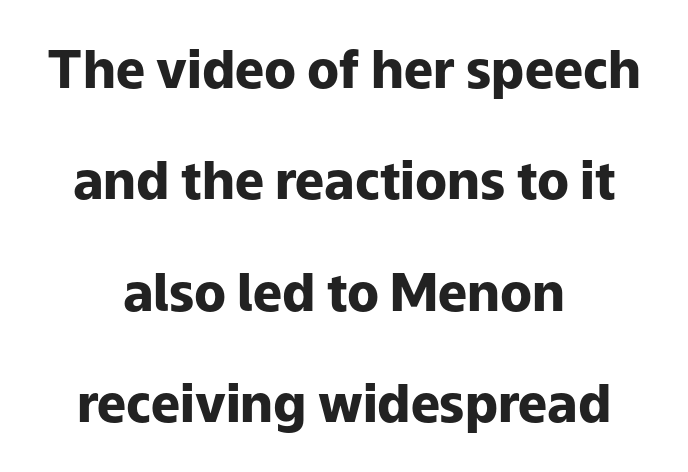
This is the regular roman posture of the typeface. Students, observe: this is what heavily led, spacious text looks like. Notice how thick the strokes are: this is what a full bold looks like. Visually the block forms a symmetrical silhouette, jagged on both flanks. Tracking value appears to be zero — textbook default spacing. The characters display no serif detailing; their extremities are plain.
